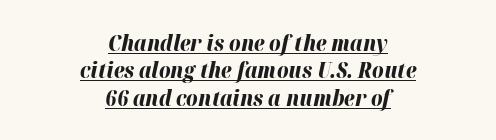
{"italic": "yes", "lean": "right", "slant_degrees": 12, "bold": "yes", "underline": "yes", "align": "center", "line_spacing_ratio": 1.24, "letter_spacing": "normal", "letter_spacing_em": 0.0, "glyph_px": 22}
